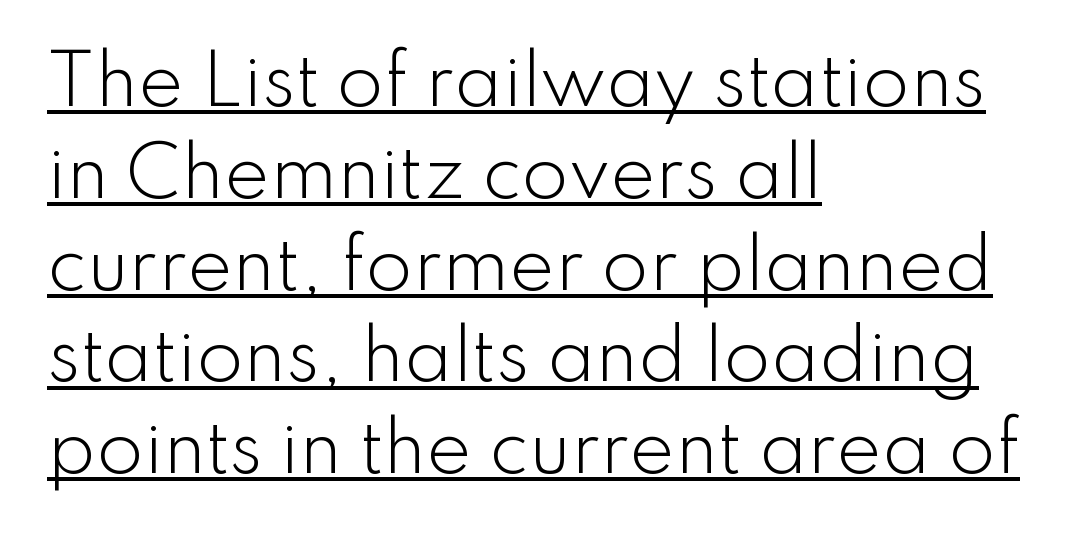
{"serif": "no", "italic": "no", "bold": "no", "weight": "light", "width": "normal", "stroke_contrast": "low", "x_height": "small", "monospaced": "no", "underline": "yes", "align": "left", "line_spacing": "normal", "line_spacing_ratio": 1.35, "letter_spacing": "normal", "letter_spacing_em": 0.0, "glyph_px": 68}
